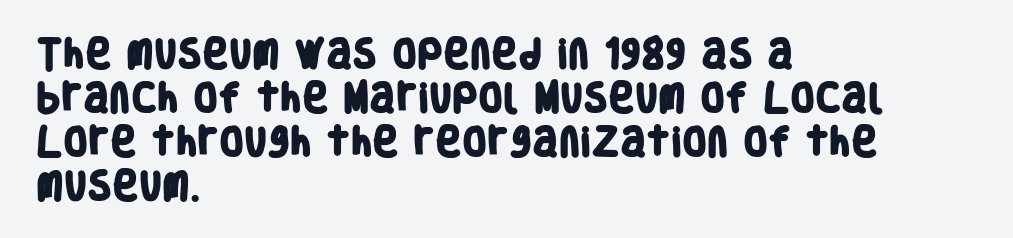
The image shows 32 px heavy, condensed sans-serif type; set left-aligned, normal line spacing (1.38x), normal letter spacing, not underlined; low stroke contrast and a large x-height.
